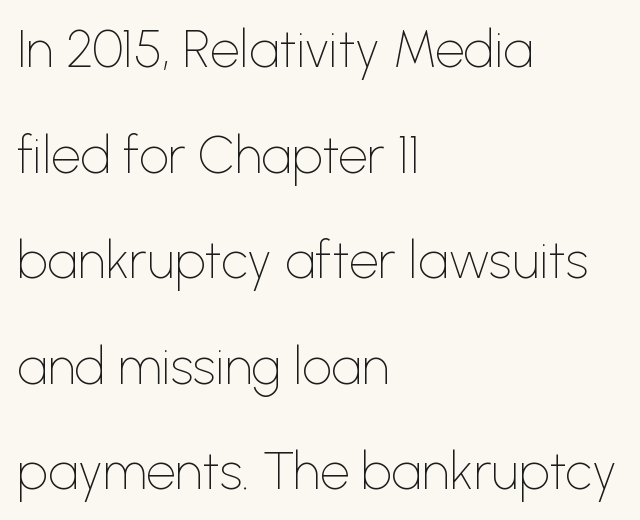
The image shows 52 px thin sans-serif type, upright; set left-aligned, loose line spacing (2.03x), normal letter spacing, not underlined; low stroke contrast and a medium x-height.
